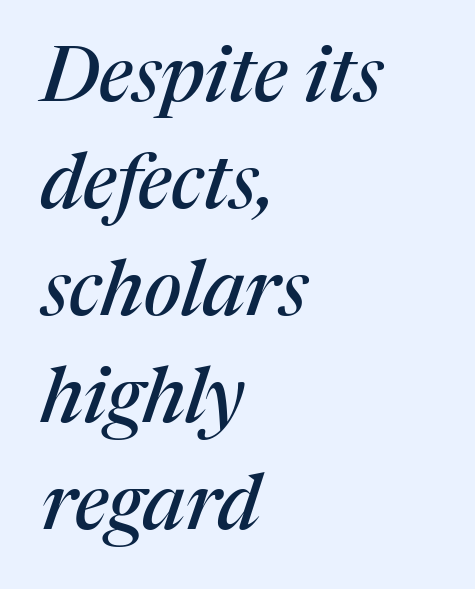
Q: Is the text italic (slanted)? A: Yes, it leans right by about 17 degrees.
Q: Is the typeface a serif or a sans-serif typeface? A: Serif.
Q: Is the text underlined? A: No.
Q: How is the paragraph aligned? A: Left-aligned.
Q: Is the spacing between letters normal or unusually wide? A: Normal.
Q: Is the spacing between lines tight, normal or loose? A: Normal.
Q: Width (condensed, normal, or wide)? A: Normal.
Q: Stroke contrast? A: Medium.
Q: x-height? A: Medium.
Q: Monospaced? A: No.
